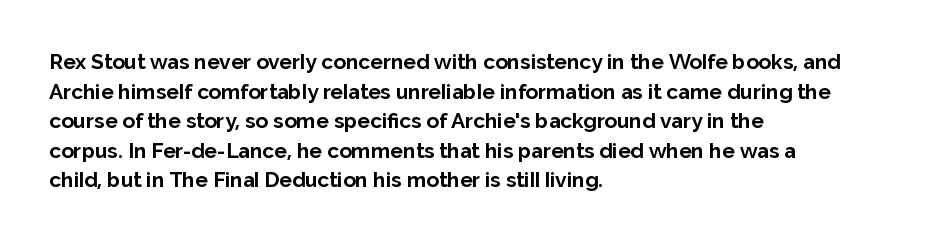
Q: Is the text bold? A: Yes.
Q: Is the text italic (slanted)? A: No, it is upright.
Q: Is the text underlined? A: No.
Q: How is the paragraph aligned? A: Left-aligned.
Q: Is the spacing between letters normal or unusually wide? A: Normal.
Q: Is the spacing between lines tight, normal or loose? A: Normal.
